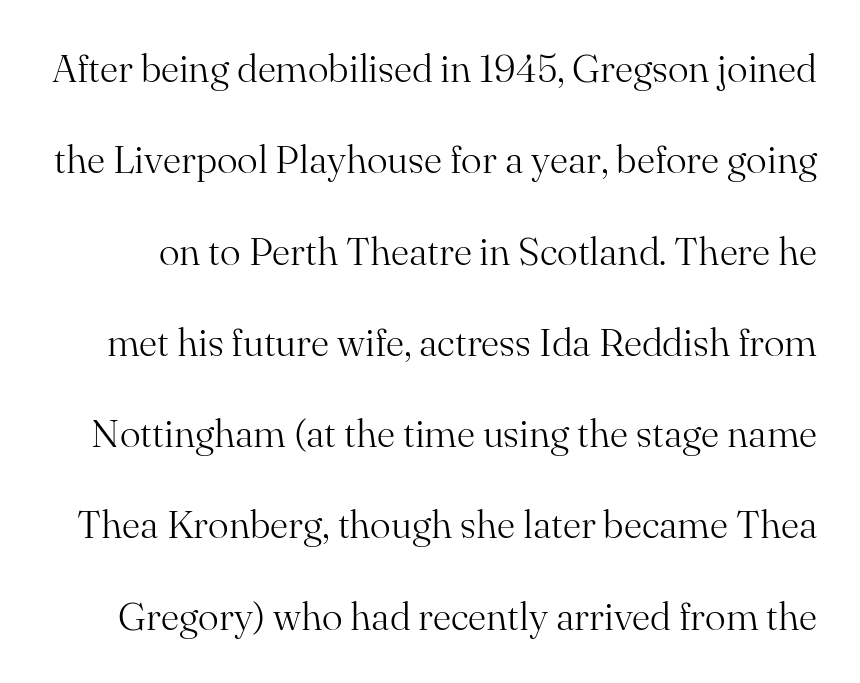
The image shows 39 px light serif type, upright; set loose line spacing (2.34x), normal letter spacing, not underlined; medium stroke contrast and a small x-height.
